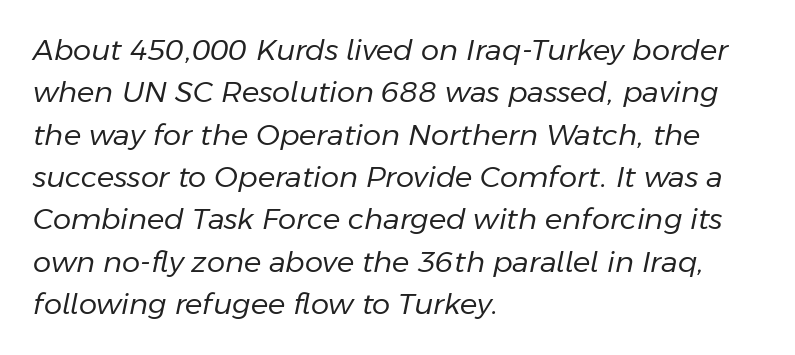
The image shows 29 px regular-weight type, italic (leaning right); set left-aligned, normal line spacing (1.46x), normal letter spacing, not underlined; low stroke contrast and a medium x-height.
